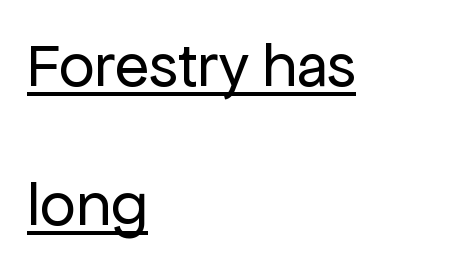
Q: Is the text bold? A: No.
Q: Is the text italic (slanted)? A: No, it is upright.
Q: Is the typeface a serif or a sans-serif typeface? A: Sans-serif.
Q: Is the text underlined? A: Yes.
Q: How is the paragraph aligned? A: Left-aligned.
Q: Is the spacing between letters normal or unusually wide? A: Normal.
Q: Is the spacing between lines tight, normal or loose? A: Loose.
Q: Width (condensed, normal, or wide)? A: Normal.
Q: Stroke contrast? A: Low.
Q: x-height? A: Medium.
Q: Monospaced? A: No.
